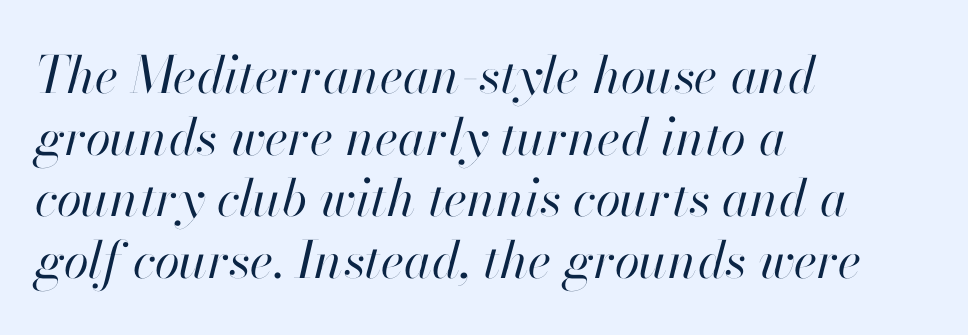
The image shows 51 px regular-weight type, italic (leaning right); set left-aligned, line spacing 1.21x, normal letter spacing, not underlined; high stroke contrast and a small x-height.
